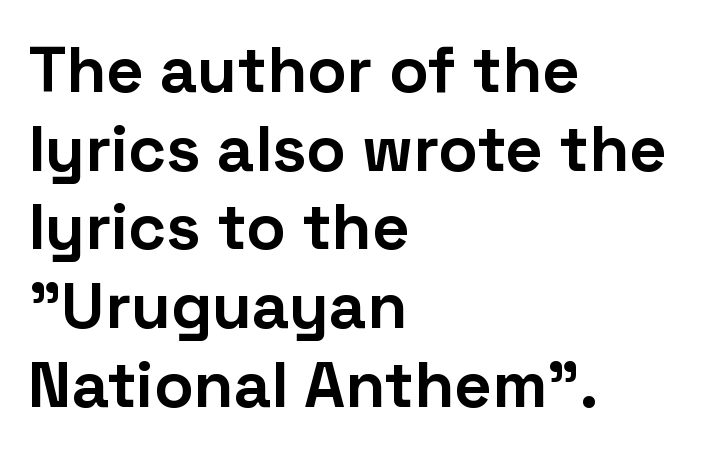
Q: Is the text bold? A: Yes.
Q: Is the text italic (slanted)? A: No, it is upright.
Q: Is the typeface a serif or a sans-serif typeface? A: Sans-serif.
Q: Is the text underlined? A: No.
Q: How is the paragraph aligned? A: Left-aligned.
Q: Is the spacing between letters normal or unusually wide? A: Normal.
Q: Width (condensed, normal, or wide)? A: Normal.
Q: Stroke contrast? A: Low.
Q: x-height? A: Medium.
Q: Monospaced? A: No.
